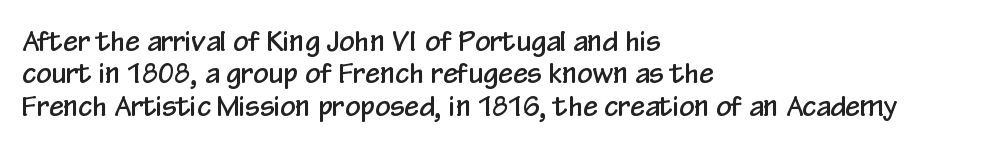
Designer's note — italics off, roman on. The specimen omits any rule beneath the text block's lines. No extra tracking has been applied to these lines. Each line starts at the same left margin while the right side varies.
